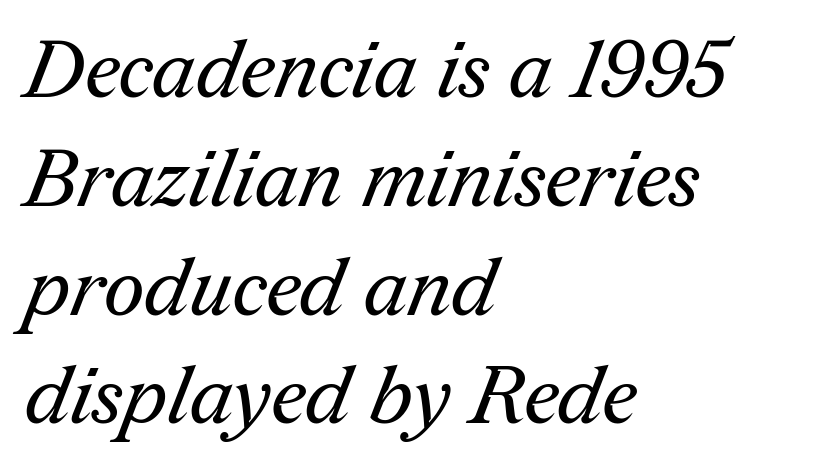
The image shows 80 px regular-weight serif type; set left-aligned, normal line spacing (1.36x), normal letter spacing, not underlined; medium stroke contrast and a medium x-height.
